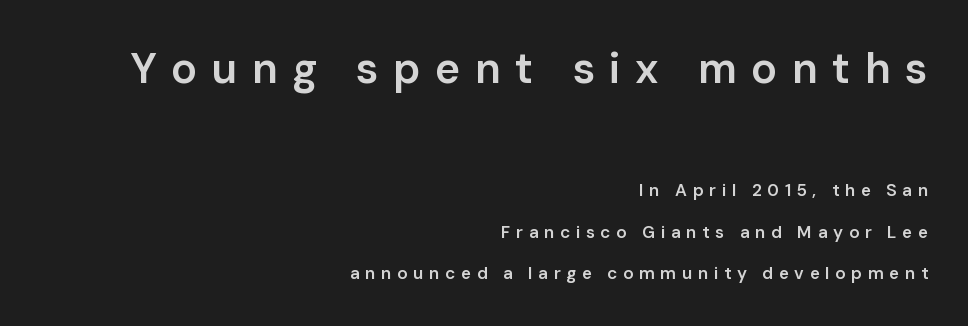
Q: Is the text bold? A: Semi-bold.
Q: Is the text italic (slanted)? A: No, it is upright.
Q: Is the typeface a serif or a sans-serif typeface? A: Sans-serif.
Q: Is the text underlined? A: No.
Q: How is the paragraph aligned? A: Right-aligned.
Q: Is the spacing between letters normal or unusually wide? A: Unusually wide.
Q: Is the spacing between lines tight, normal or loose? A: Loose.
Q: Which block of text is set in a larger size, the first (top) or the second (bottom)? A: The first (top) one.
Q: Width (condensed, normal, or wide)? A: Normal.
Q: Stroke contrast? A: Low.
Q: x-height? A: Medium.
Q: Monospaced? A: No.
